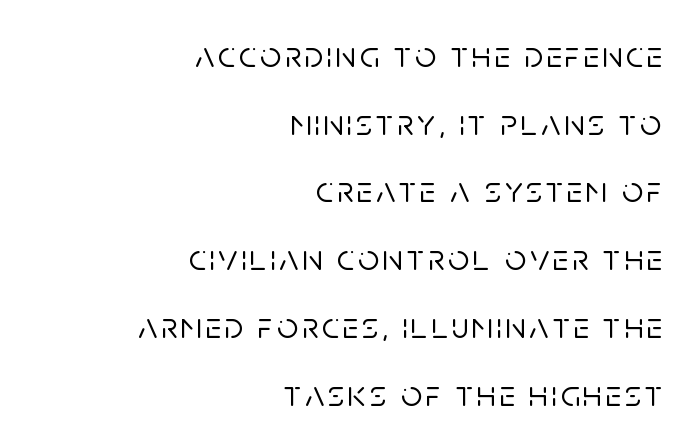
The image shows 37 px sans-serif type, upright; set right-aligned, line spacing 1.83x, not underlined; low stroke contrast and a large x-height.
